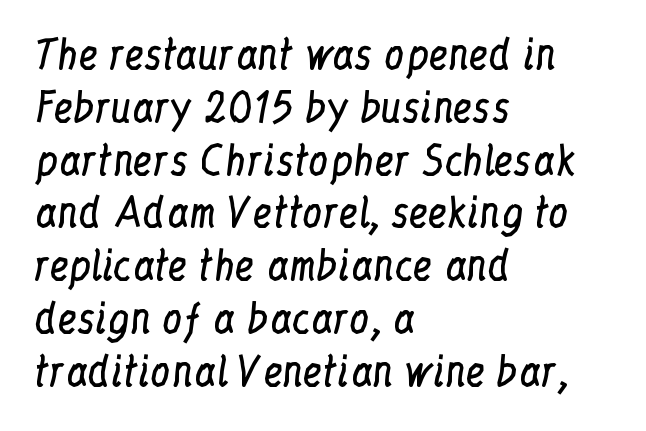
Letters rest on an invisible, unmarked baseline. Summary of vertical rhythm: regular, with standard interline spacing. Spacing verdict: proportional, widths tailored to each character. The rendering shows small feet on the letterforms — a serif design. On a weight scale, this lands at 450 or below.
